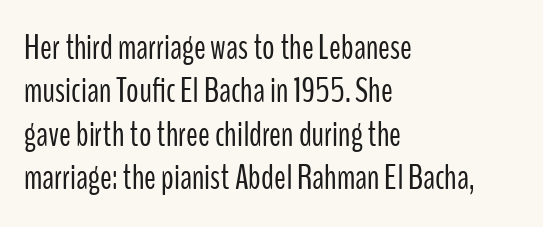
{"serif": "no", "italic": "no", "bold": "no", "weight": "light", "width": "condensed", "stroke_contrast": "low", "x_height": "medium", "monospaced": "no", "underline": "no", "align": "left", "line_spacing_ratio": 1.24, "letter_spacing": "normal", "letter_spacing_em": 0.0, "glyph_px": 35}
